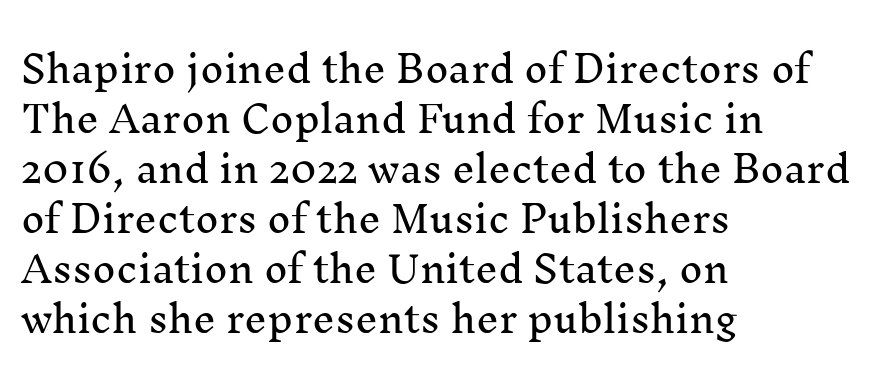
Q: Is the text italic (slanted)? A: No, it is upright.
Q: Is the typeface a serif or a sans-serif typeface? A: Serif.
Q: Is the text underlined? A: No.
Q: How is the paragraph aligned? A: Left-aligned.
Q: Is the spacing between letters normal or unusually wide? A: Normal.
Q: Is the spacing between lines tight, normal or loose? A: Normal.
Q: Width (condensed, normal, or wide)? A: Normal.
Q: Stroke contrast? A: Medium.
Q: x-height? A: Medium.
Q: Monospaced? A: No.
